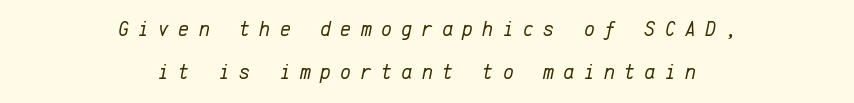
The image shows 21 px text type, italic (leaning right); set centered, loose line spacing (2.04x), unusually wide letter spacing (+0.44 em), not underlined.
